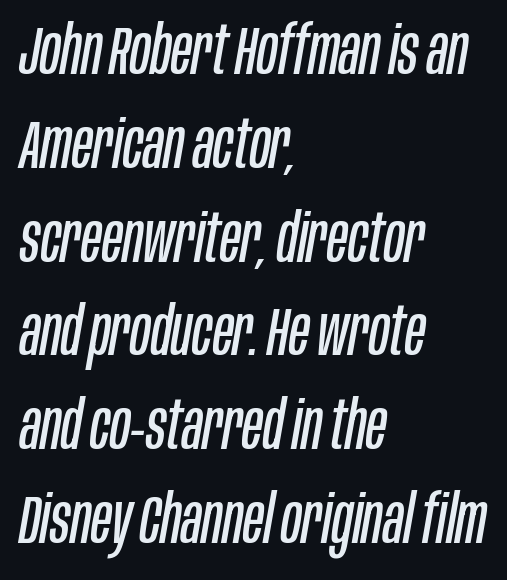
The image shows 67 px regular-weight, condensed type, italic (leaning right); set left-aligned, normal line spacing (1.4x), normal letter spacing, not underlined; low stroke contrast and a large x-height.
